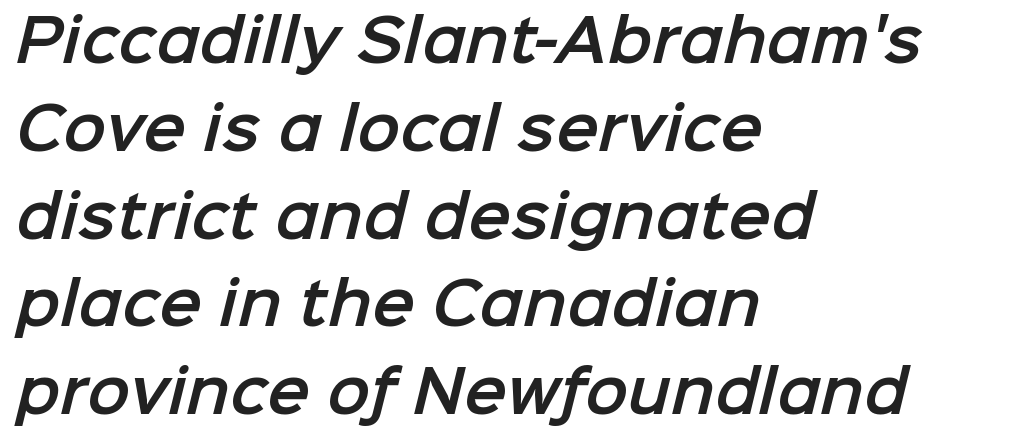
The image shows 57 px sans-serif type; set left-aligned, normal line spacing (1.54x), normal letter spacing, not underlined; low stroke contrast and a medium x-height.
